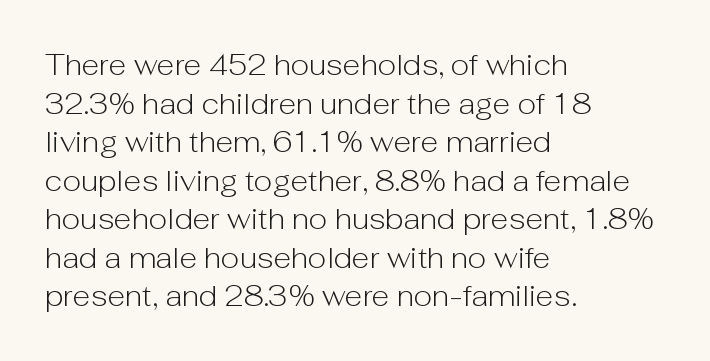
Leading matches the norm, producing a regular column. No chunkiness to these letters — they're not bold. Style check: upright. The rendering uses natural spacing where letterforms have individual widths.
